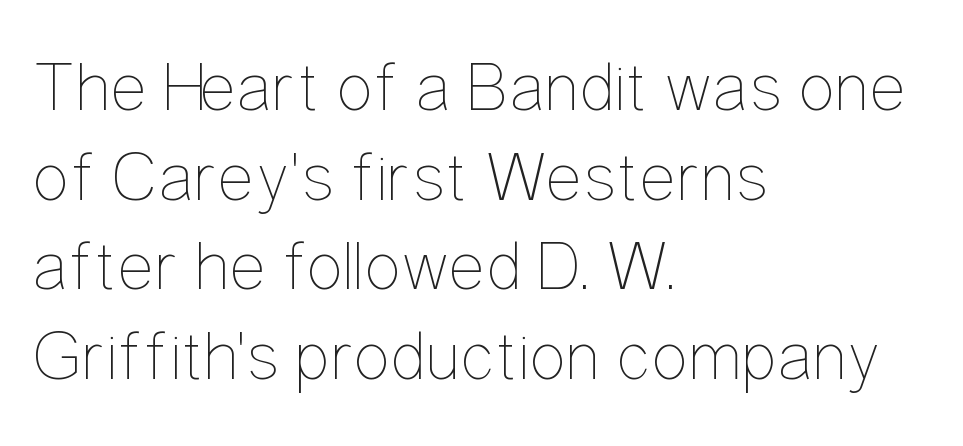
{"italic": "no", "bold": "no", "weight": "thin", "width": "condensed", "stroke_contrast": "low", "x_height": "medium", "monospaced": "no", "underline": "no", "align": "left", "line_spacing": "normal", "line_spacing_ratio": 1.28, "letter_spacing": "normal", "letter_spacing_em": 0.0, "glyph_px": 70}
